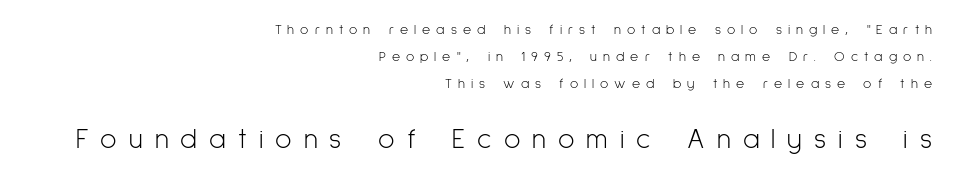
{"serif": "no", "italic": "no", "bold": "no", "weight": "light", "width": "condensed", "stroke_contrast": "low", "x_height": "medium", "monospaced": "no", "underline": "no", "align": "right", "line_spacing": "loose", "line_spacing_ratio": 1.92, "letter_spacing": "wide", "letter_spacing_em": 0.43, "larger_block": "second", "size_ratio": 2.0, "glyph_px": 28}
